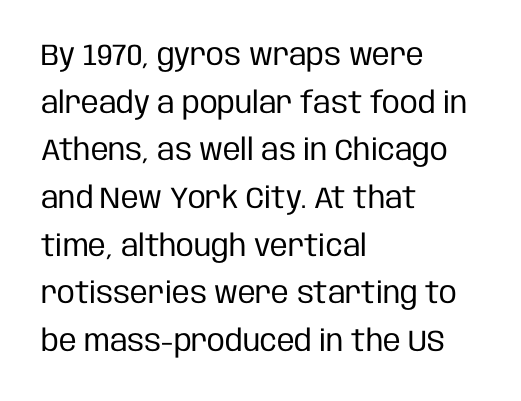
The image shows 30 px regular-weight, condensed sans-serif type, upright; set left-aligned, normal line spacing (1.59x), normal letter spacing, not underlined; low stroke contrast and a large x-height.
